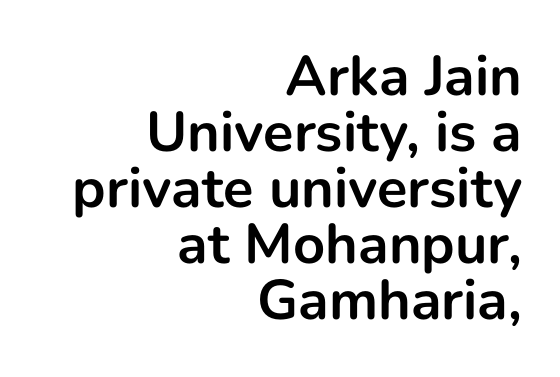
The image shows 56 px bold sans-serif type, upright; set right-aligned, tight line spacing (1.0x), normal letter spacing, not underlined; low stroke contrast and a medium x-height.
